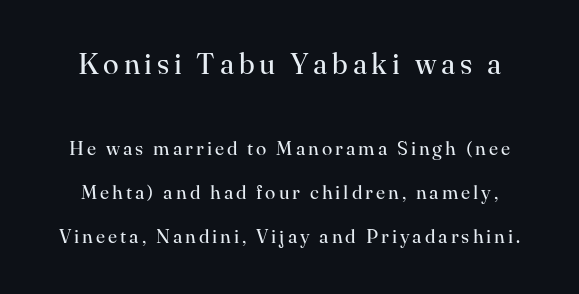
{"serif": "yes", "italic": "no", "bold": "no", "weight": "regular", "width": "normal", "stroke_contrast": "high", "x_height": "small", "monospaced": "no", "underline": "no", "line_spacing": "loose", "line_spacing_ratio": 2.33, "larger_block": "first", "size_ratio": 1.53, "glyph_px": 29}
